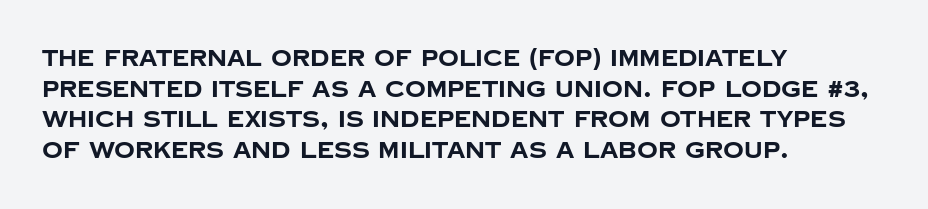
Q: Is the text bold? A: Yes.
Q: Is the text italic (slanted)? A: No, it is upright.
Q: Is the text underlined? A: No.
Q: How is the paragraph aligned? A: Left-aligned.
Q: Is the spacing between letters normal or unusually wide? A: Normal.
Q: Is the spacing between lines tight, normal or loose? A: Normal.
